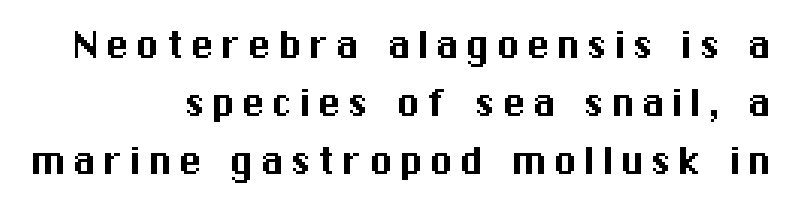
Q: Is the text italic (slanted)? A: No, it is upright.
Q: Is the typeface a serif or a sans-serif typeface? A: Sans-serif.
Q: Is the text underlined? A: No.
Q: How is the paragraph aligned? A: Right-aligned.
Q: Width (condensed, normal, or wide)? A: Normal.
Q: Stroke contrast? A: Medium.
Q: x-height? A: Medium.
Q: Monospaced? A: No.
